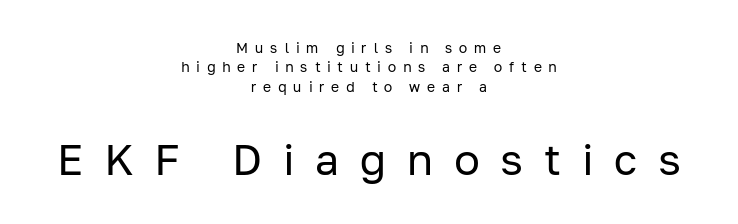
The image shows 43 px regular-weight sans-serif type, upright; set centered, normal line spacing (1.39x), unusually wide letter spacing (+0.48 em), not underlined; the second (bottom) block is 3.07x larger; low stroke contrast and a medium x-height.
